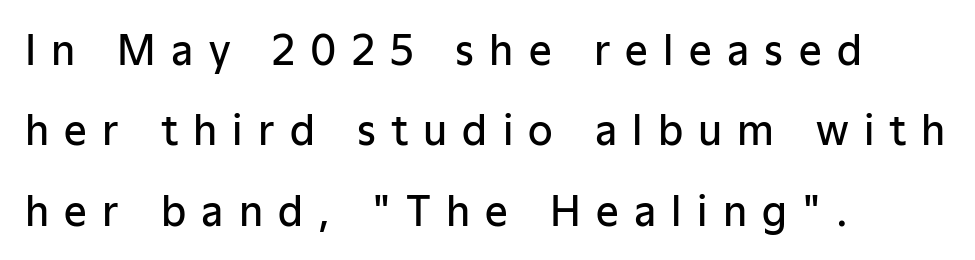
{"serif": "no", "italic": "no", "bold": "semi", "weight": "semibold", "width": "normal", "stroke_contrast": "low", "x_height": "medium", "monospaced": "no", "underline": "no", "align": "left", "line_spacing": "loose", "line_spacing_ratio": 2.01, "letter_spacing": "wide", "letter_spacing_em": 0.38, "glyph_px": 40}
